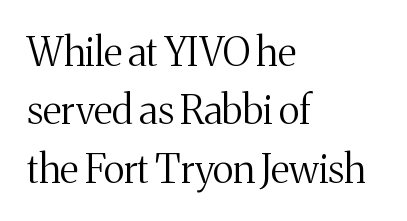
Q: Is the text bold? A: No.
Q: Is the text italic (slanted)? A: No, it is upright.
Q: Is the typeface a serif or a sans-serif typeface? A: Serif.
Q: Is the text underlined? A: No.
Q: How is the paragraph aligned? A: Left-aligned.
Q: Is the spacing between letters normal or unusually wide? A: Normal.
Q: Is the spacing between lines tight, normal or loose? A: Normal.
Q: Width (condensed, normal, or wide)? A: Normal.
Q: Stroke contrast? A: Medium.
Q: x-height? A: Medium.
Q: Monospaced? A: No.
